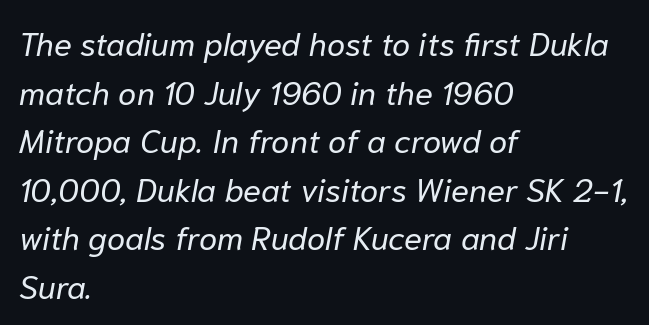
Q: Is the text bold? A: No.
Q: Is the text italic (slanted)? A: Yes, it leans right by about 10 degrees.
Q: Is the text underlined? A: No.
Q: How is the paragraph aligned? A: Left-aligned.
Q: Is the spacing between letters normal or unusually wide? A: Normal.
Q: Is the spacing between lines tight, normal or loose? A: Normal.
Q: Width (condensed, normal, or wide)? A: Normal.
Q: Stroke contrast? A: Low.
Q: x-height? A: Medium.
Q: Monospaced? A: No.
